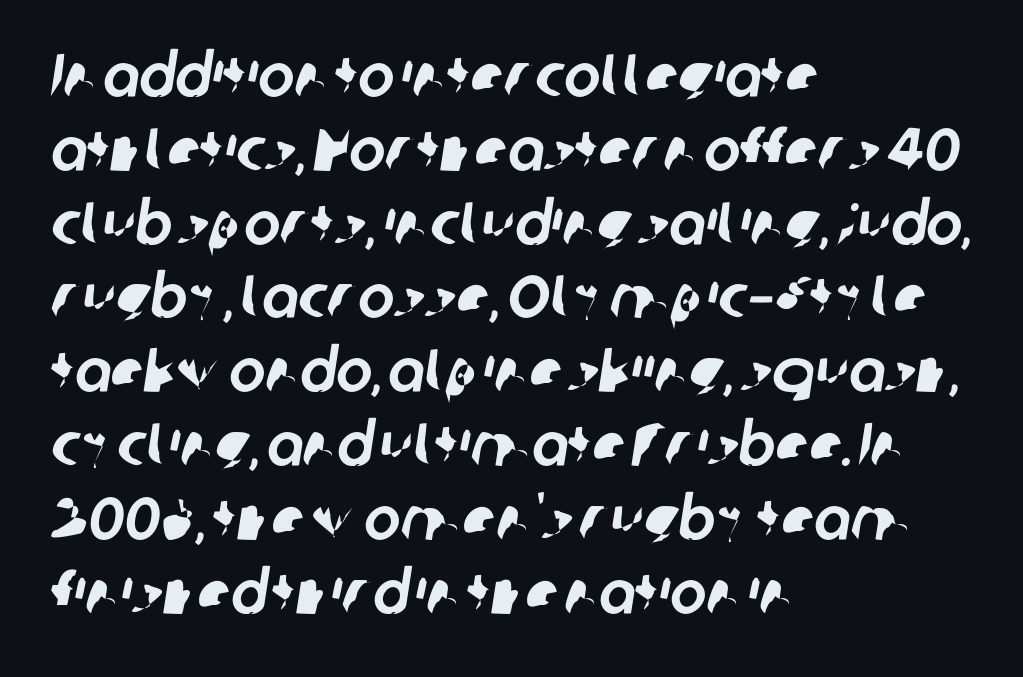
Q: Is the typeface a serif or a sans-serif typeface? A: Sans-serif.
Q: Is the text underlined? A: No.
Q: How is the paragraph aligned? A: Left-aligned.
Q: Is the spacing between letters normal or unusually wide? A: Normal.
Q: Width (condensed, normal, or wide)? A: Normal.
Q: Stroke contrast? A: Low.
Q: x-height? A: Medium.
Q: Monospaced? A: No.
